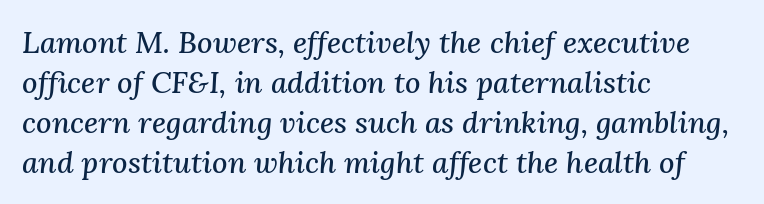
Q: Is the text italic (slanted)? A: Yes, it leans right by about 3 degrees.
Q: Is the typeface a serif or a sans-serif typeface? A: Serif.
Q: Is the text underlined? A: No.
Q: How is the paragraph aligned? A: Left-aligned.
Q: Is the spacing between letters normal or unusually wide? A: Normal.
Q: Is the spacing between lines tight, normal or loose? A: Normal.
Q: Width (condensed, normal, or wide)? A: Normal.
Q: Stroke contrast? A: Medium.
Q: x-height? A: Medium.
Q: Monospaced? A: No.
